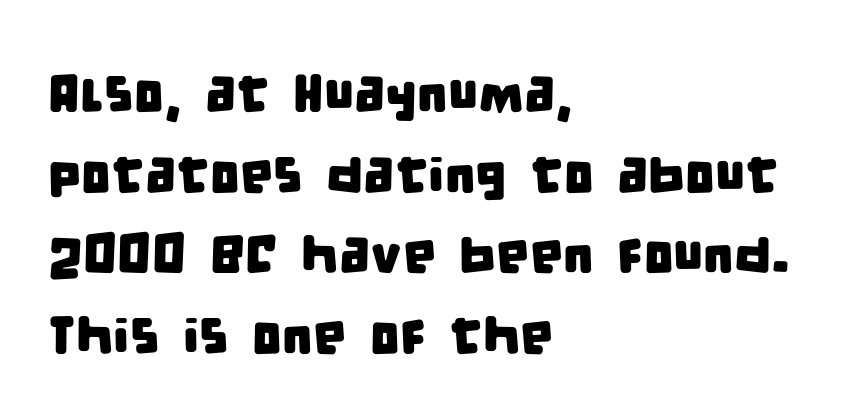
{"serif": "no", "width": "condensed", "stroke_contrast": "low", "x_height": "large", "monospaced": "no", "underline": "no", "align": "left", "line_spacing": "normal", "line_spacing_ratio": 1.52, "letter_spacing": "normal", "letter_spacing_em": 0.0, "glyph_px": 53}
